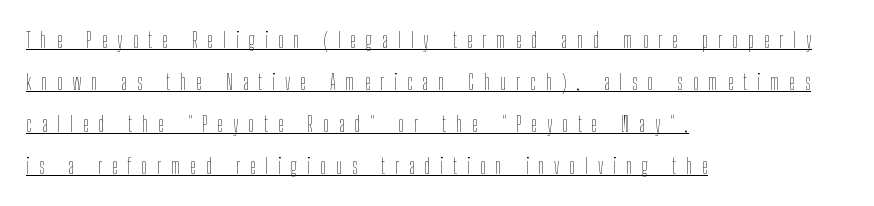
The image shows 22 px text type, upright; set left-aligned, loose line spacing (1.91x), unusually wide letter spacing (+0.44 em), underlined.
